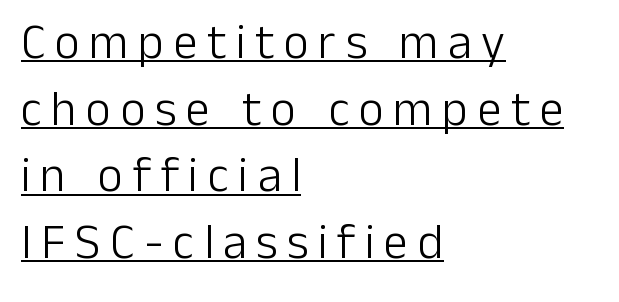
The image shows 49 px light sans-serif type, upright; set left-aligned, normal line spacing (1.36x), underlined; low stroke contrast and a medium x-height.
